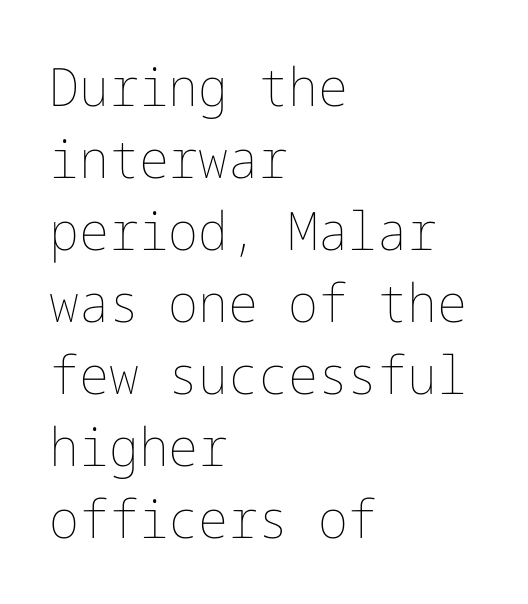
This sample uses an upright cut, with every glyph sitting square on the baseline. A typesetter would call this leading conventional body-copy spacing. This rendering features lettering with no underline. Letter spacing: default. The letters look calm and open, with moderate or lighter stems. Left-aligned paragraph, ragged on the right.
